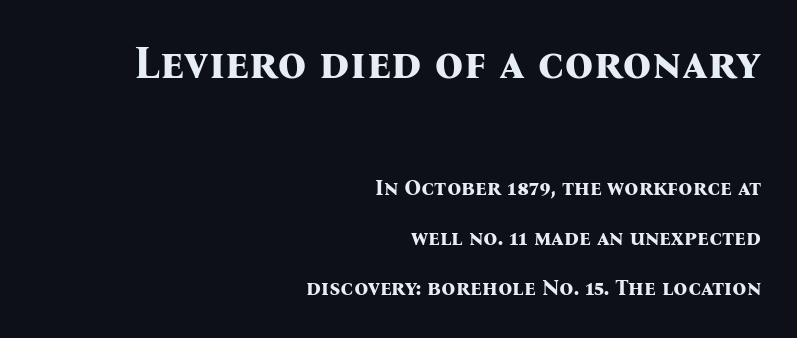
{"serif": "yes", "italic": "no", "bold": "yes", "weight": "bold", "width": "normal", "stroke_contrast": "medium", "x_height": "medium", "monospaced": "no", "underline": "no", "align": "right", "line_spacing": "loose", "line_spacing_ratio": 2.27, "letter_spacing": "normal", "letter_spacing_em": 0.0, "larger_block": "first", "size_ratio": 2.05, "glyph_px": 45}
